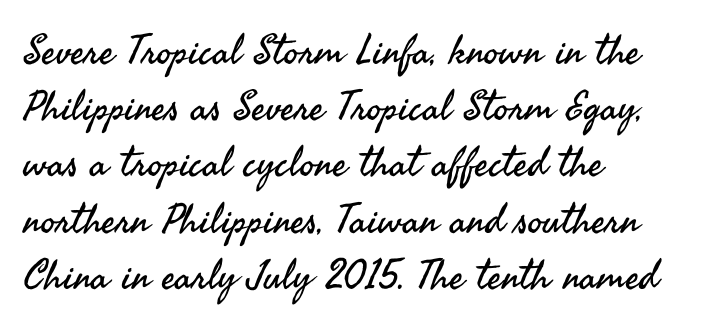
Q: Is the text bold? A: No.
Q: Is the text italic (slanted)? A: Yes.
Q: Is the typeface a serif or a sans-serif typeface? A: Sans-serif.
Q: Is the text underlined? A: No.
Q: How is the paragraph aligned? A: Left-aligned.
Q: Is the spacing between letters normal or unusually wide? A: Normal.
Q: Is the spacing between lines tight, normal or loose? A: Normal.
Q: Width (condensed, normal, or wide)? A: Normal.
Q: Stroke contrast? A: Medium.
Q: x-height? A: Small.
Q: Monospaced? A: No.
